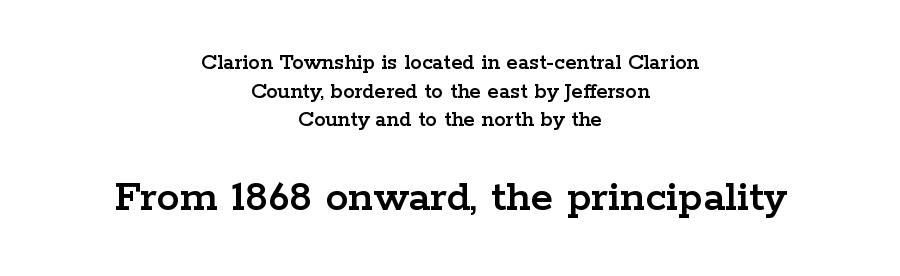
Nothing unusual about the tracking: characters are spaced as the font intends. The typeface chosen for these lines features serifs. The letters advance in unequal steps, a hallmark of proportional type. Caption: multi-line text, centered on the measure.
